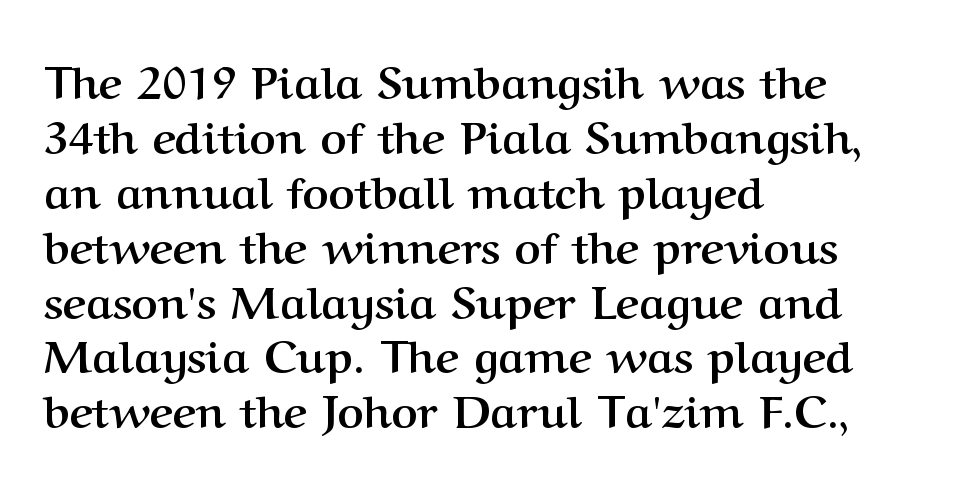
The image shows 45 px semibold serif type, upright; set left-aligned, line spacing 1.22x, normal letter spacing, not underlined; medium stroke contrast and a medium x-height.
